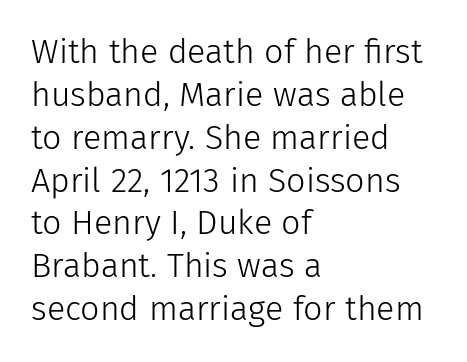
{"serif": "no", "italic": "no", "bold": "no", "weight": "light", "width": "normal", "stroke_contrast": "low", "x_height": "medium", "monospaced": "no", "underline": "no", "align": "left", "line_spacing": "normal", "line_spacing_ratio": 1.26, "letter_spacing": "normal", "letter_spacing_em": 0.0, "glyph_px": 34}
